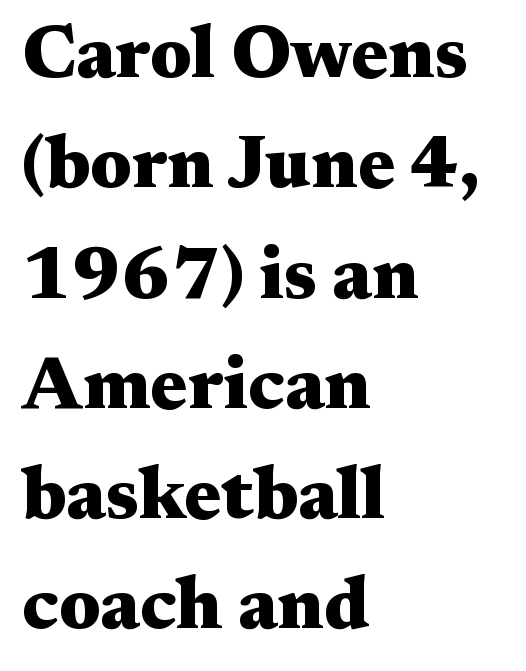
Q: Is the text bold? A: Yes.
Q: Is the text italic (slanted)? A: No, it is upright.
Q: Is the typeface a serif or a sans-serif typeface? A: Serif.
Q: Is the text underlined? A: No.
Q: How is the paragraph aligned? A: Left-aligned.
Q: Is the spacing between letters normal or unusually wide? A: Normal.
Q: Is the spacing between lines tight, normal or loose? A: Normal.
Q: Width (condensed, normal, or wide)? A: Wide.
Q: Stroke contrast? A: Medium.
Q: x-height? A: Medium.
Q: Monospaced? A: No.
